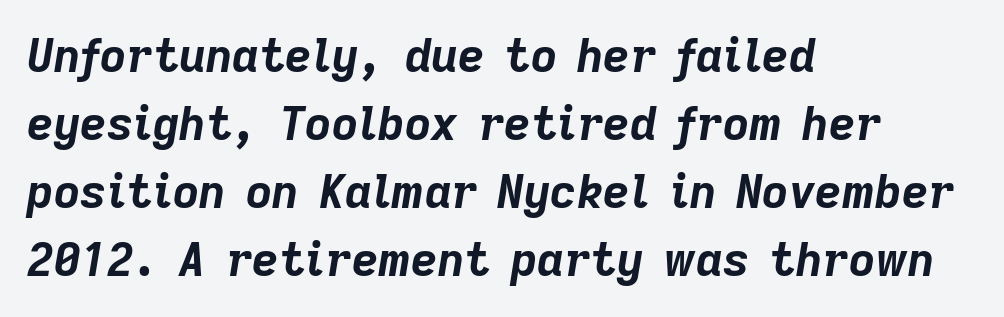
Glance below the letters and you will spot only blank space. Bold? Absolutely — the strokes are thick and heavy. Does the leading feel generous? No, just average. This sample has the flowing, uneven cadence of proportional lettering. Default kerning and tracking; the words read as compact shapes. Designer's note — italics engaged.
